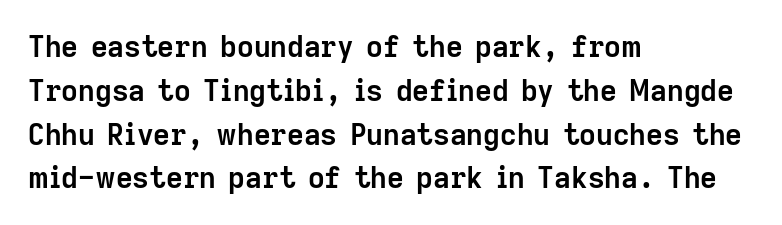
Regarding leading, the lines here are spaced in the standard way. To sum up the face: it is a sans, with no serifs. Does the weight exceed regular? Yes, all the way to bold. The ragged edge is on the right, which tells us the setting is flush left. Just letters on the line, the space beneath them empty.
